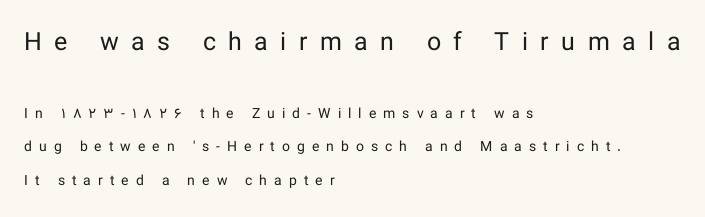
The image shows 25 px text type, upright; set left-aligned, loose line spacing (2.37x), unusually wide letter spacing (+0.5 em), not underlined; the first (top) block is 1.79x larger.
